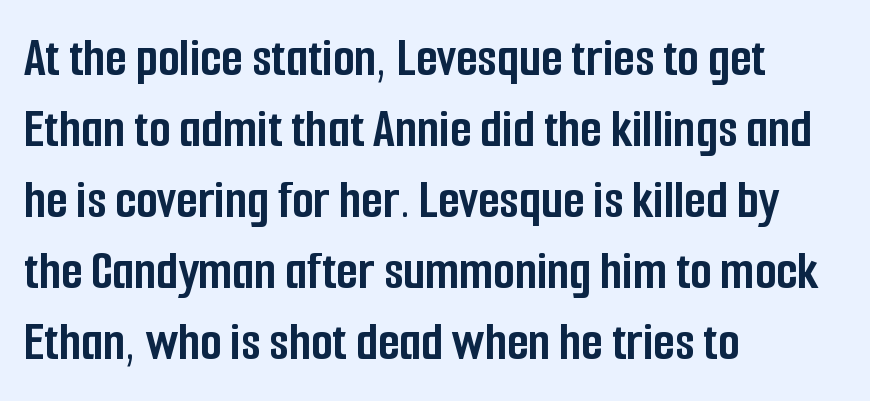
{"serif": "no", "italic": "no", "bold": "yes", "weight": "semibold", "width": "condensed", "stroke_contrast": "low", "x_height": "medium", "monospaced": "no", "underline": "no", "align": "left", "line_spacing": "normal", "line_spacing_ratio": 1.27, "letter_spacing": "normal", "letter_spacing_em": 0.0, "glyph_px": 56}
